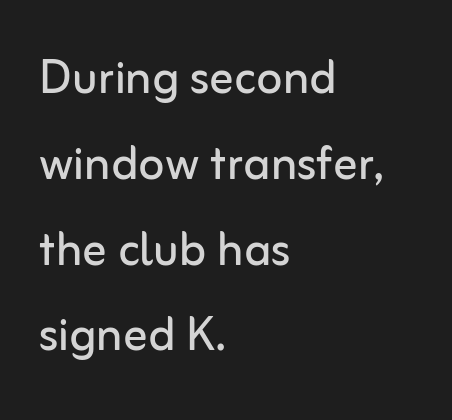
{"serif": "no", "italic": "no", "bold": "no", "weight": "regular", "width": "normal", "stroke_contrast": "low", "x_height": "medium", "monospaced": "no", "underline": "no", "align": "left", "line_spacing": "normal", "line_spacing_ratio": 1.43, "letter_spacing": "normal", "letter_spacing_em": 0.0, "glyph_px": 60}
